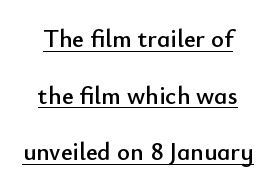
{"italic": "no", "underline": "yes", "align": "center", "line_spacing": "loose", "line_spacing_ratio": 2.27, "letter_spacing": "normal", "letter_spacing_em": 0.0, "glyph_px": 25}
